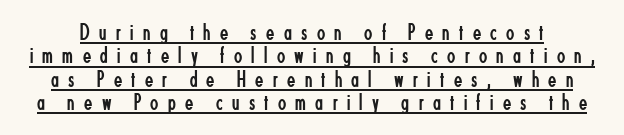
The letterforms stand isolated, each surrounded by extra space. Regarding leading, the lines here are crowded together. Nothing heavy about these letters — not bold at all. This is underlined copy, the kind a proofreader might mark for attention. Quick note: not italic, upright.
